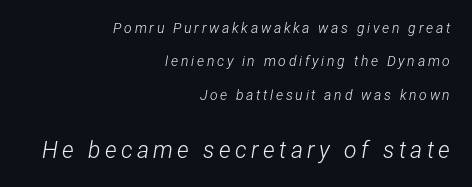
Q: Is the text bold? A: No.
Q: Is the text italic (slanted)? A: Yes, it leans right by about 12 degrees.
Q: Is the text underlined? A: No.
Q: How is the paragraph aligned? A: Right-aligned.
Q: Is the spacing between lines tight, normal or loose? A: Loose.
Q: Which block of text is set in a larger size, the first (top) or the second (bottom)? A: The second (bottom) one.
